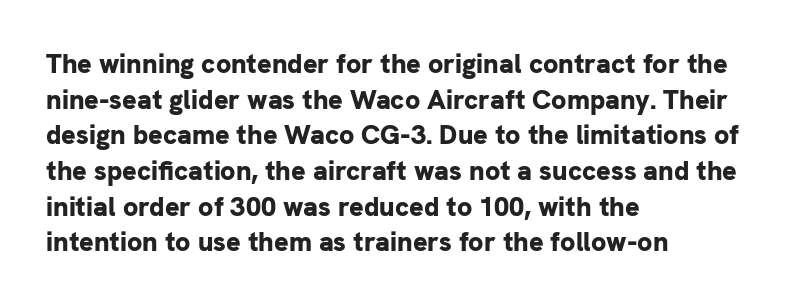
A typesetter would call this leading conventional body-copy spacing. Standard letterfit; no display-style spreading of the glyphs. The axis of the letterforms is exactly vertical. Typeset ragged right — the left edge is the straight one. Clear beneath every line of the passage. Each glyph is drawn with heavy, bold strokes.
